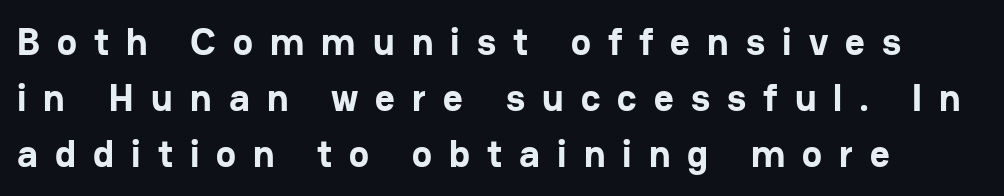
The gap between lines stays unmarked. The letters stand straight up with perfectly vertical stems. These lines are rendered in a variable-pitch font. Between one letter and the next there's a generous, obvious gap. Letterform terminals end flat and unadorned throughout the passage. Chunky letters — that's bold for sure.
